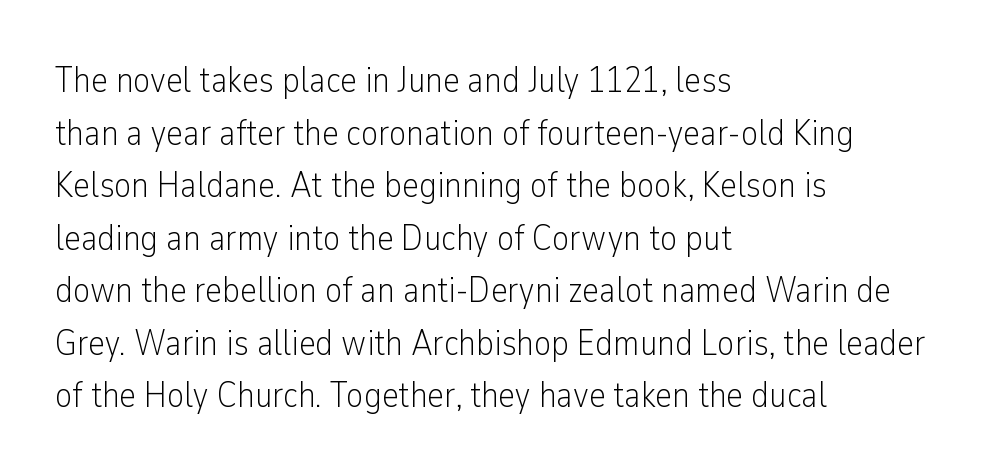
The image shows 36 px light, condensed sans-serif type, upright; set left-aligned, normal line spacing (1.46x), normal letter spacing, not underlined; low stroke contrast and a medium x-height.
